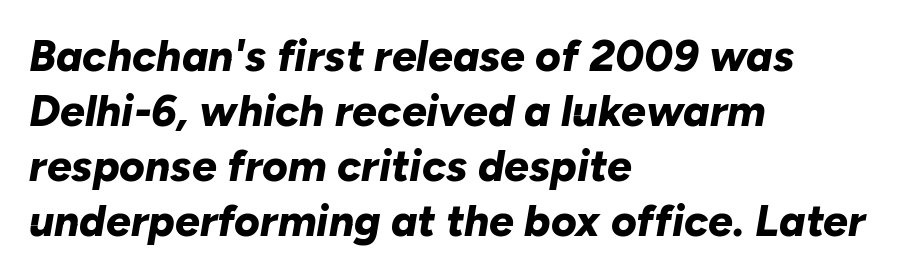
Thick stems and heavy bowls — unmistakably bold. One glance says typical: line gaps are just what's usual. Beneath every word, the page is bare. The rendering keeps characters at their native spacing. Is this a fixed-width face? No — the glyphs have proportional, varying widths. Visually the block forms a straight wall on the left and a jagged coastline on the right.
